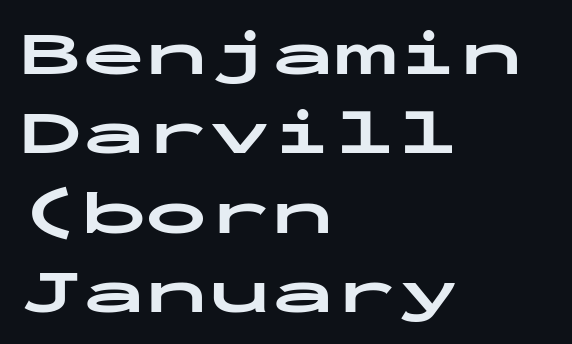
The leading is moderate, giving the passage an even texture. These lines are composed in type without serifs. Spacing verdict: monospaced, one width for all characters. You'd pick this weight for a headline — it's a proper bold. Every stem runs plumb, perpendicular to the baseline.
